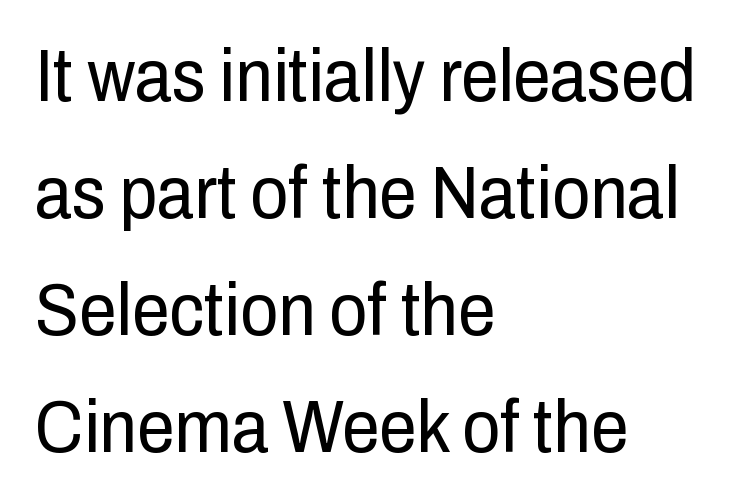
Q: Is the text bold? A: No.
Q: Is the text italic (slanted)? A: No, it is upright.
Q: Is the typeface a serif or a sans-serif typeface? A: Sans-serif.
Q: Is the text underlined? A: No.
Q: How is the paragraph aligned? A: Left-aligned.
Q: Is the spacing between letters normal or unusually wide? A: Normal.
Q: Is the spacing between lines tight, normal or loose? A: Normal.
Q: Width (condensed, normal, or wide)? A: Condensed.
Q: Stroke contrast? A: Low.
Q: x-height? A: Medium.
Q: Monospaced? A: No.
